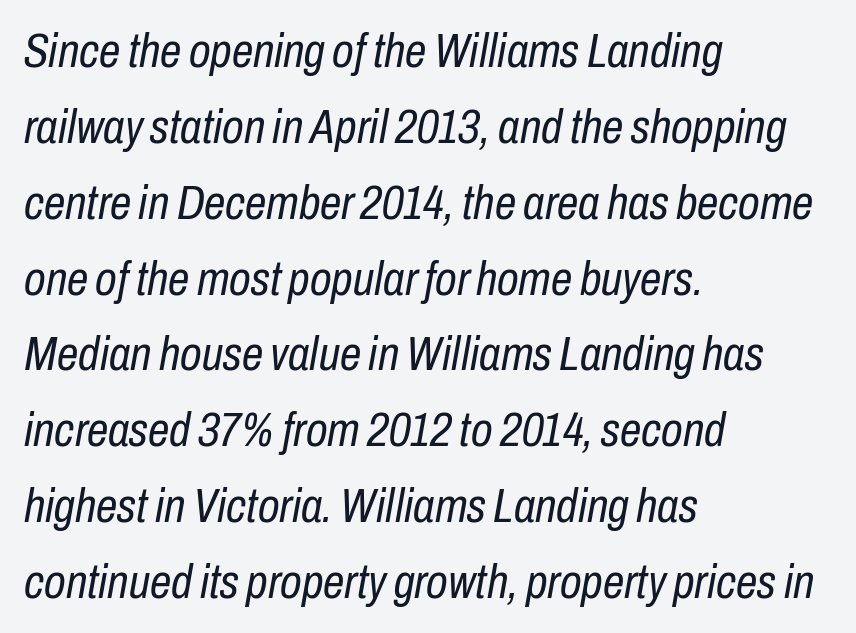
The image shows 48 px regular-weight, condensed type, italic (leaning right); set left-aligned, normal line spacing (1.58x), normal letter spacing, not underlined; low stroke contrast and a medium x-height.
